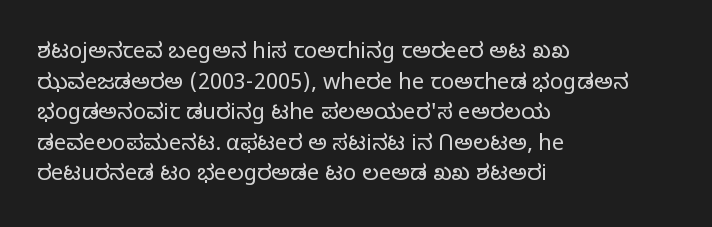
The image shows 22 px text type, upright; set left-aligned, normal line spacing (1.39x), normal letter spacing, not underlined.
